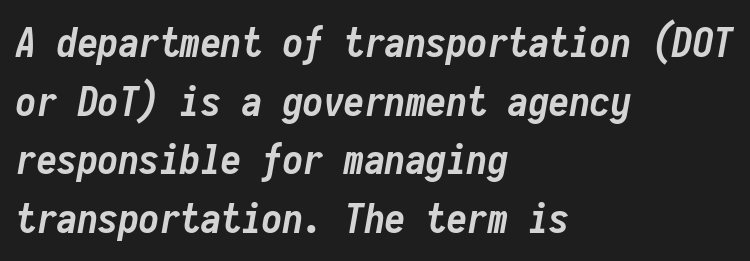
Q: Is the text bold? A: Yes.
Q: Is the text italic (slanted)? A: Yes, it leans right by about 10 degrees.
Q: Is the text underlined? A: No.
Q: How is the paragraph aligned? A: Left-aligned.
Q: Is the spacing between letters normal or unusually wide? A: Normal.
Q: Is the spacing between lines tight, normal or loose? A: Normal.
Q: Width (condensed, normal, or wide)? A: Condensed.
Q: Stroke contrast? A: Low.
Q: x-height? A: Medium.
Q: Monospaced? A: Yes.
